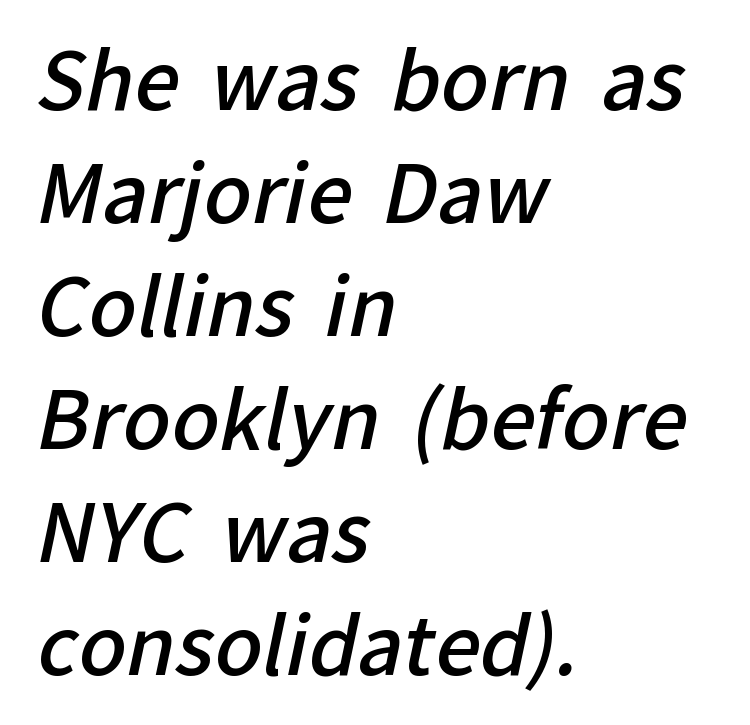
The image shows 79 px semibold sans-serif type; set left-aligned, normal line spacing (1.43x), normal letter spacing, not underlined; low stroke contrast and a medium x-height.
